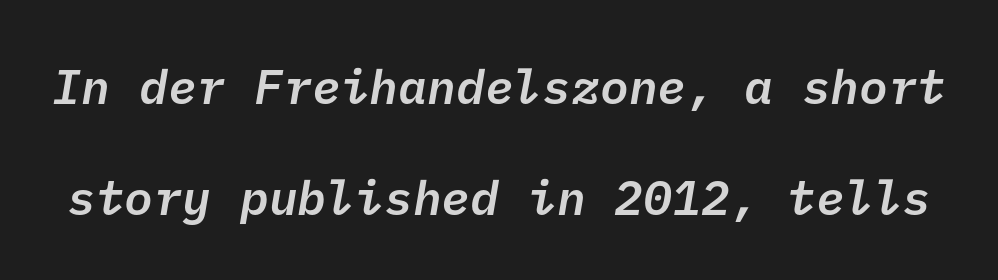
The image shows 48 px semibold sans-serif type; set loose line spacing (2.31x), normal letter spacing, not underlined; low stroke contrast and a medium x-height.
